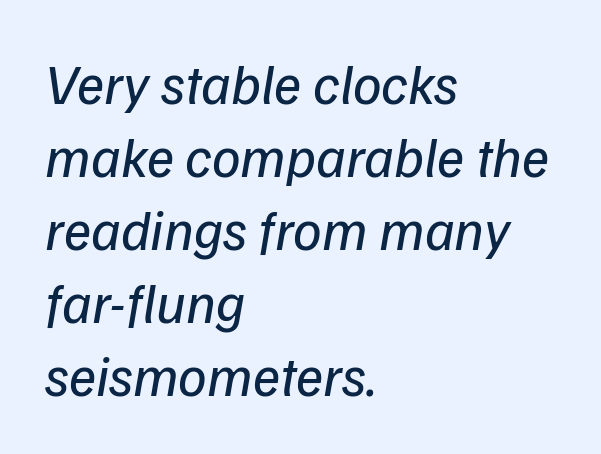
Q: Is the text bold? A: No.
Q: Is the text italic (slanted)? A: Yes, it leans right by about 9 degrees.
Q: Is the text underlined? A: No.
Q: How is the paragraph aligned? A: Left-aligned.
Q: Is the spacing between letters normal or unusually wide? A: Normal.
Q: Is the spacing between lines tight, normal or loose? A: Normal.
Q: Width (condensed, normal, or wide)? A: Normal.
Q: Stroke contrast? A: Low.
Q: x-height? A: Medium.
Q: Monospaced? A: No.
